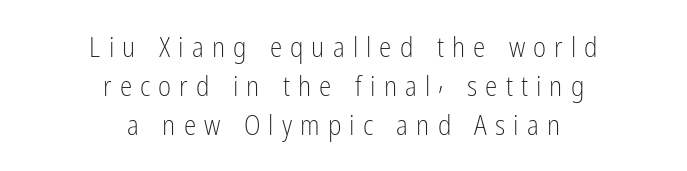
{"serif": "no", "italic": "no", "bold": "no", "weight": "light", "width": "condensed", "stroke_contrast": "low", "x_height": "medium", "monospaced": "no", "underline": "no", "align": "center", "line_spacing": "normal", "line_spacing_ratio": 1.39, "letter_spacing": "wide", "letter_spacing_em": 0.29, "glyph_px": 28}
